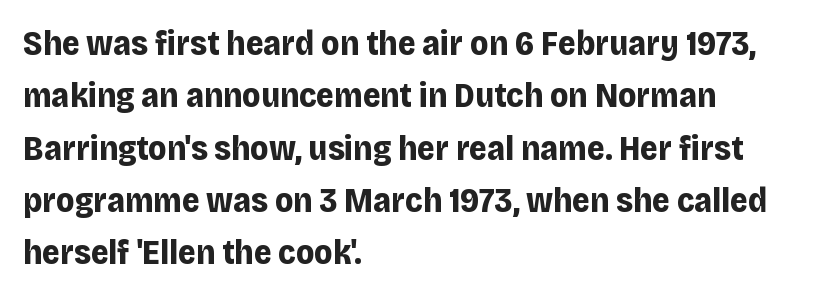
The image shows 34 px bold sans-serif type, upright; set left-aligned, normal line spacing (1.54x), normal letter spacing, not underlined; low stroke contrast and a large x-height.
